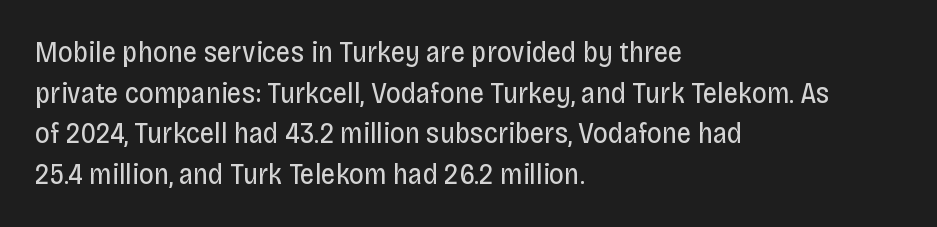
{"serif": "no", "italic": "no", "bold": "no", "weight": "regular", "width": "condensed", "stroke_contrast": "low", "x_height": "large", "monospaced": "no", "underline": "no", "align": "left", "line_spacing": "normal", "line_spacing_ratio": 1.4, "letter_spacing": "normal", "letter_spacing_em": 0.0, "glyph_px": 29}
